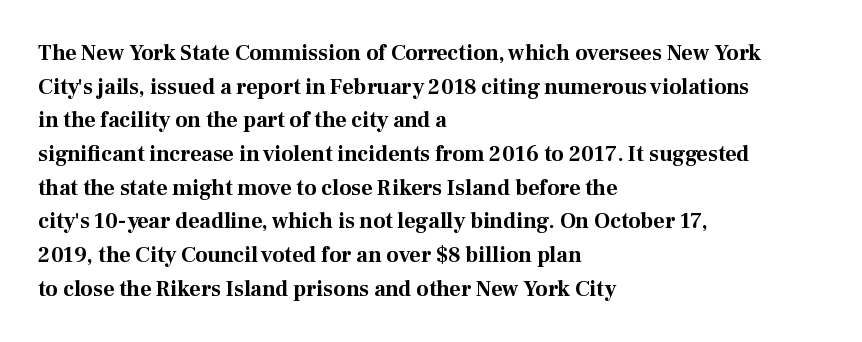
This sample is left-justified, so line endings fall wherever the words run out. Ascenders rise straight up at ninety degrees. Notice how descenders clear the ascenders below comfortably — that's standard leading. Is the type bold? Yes — the strokes are clearly thick and heavy.
